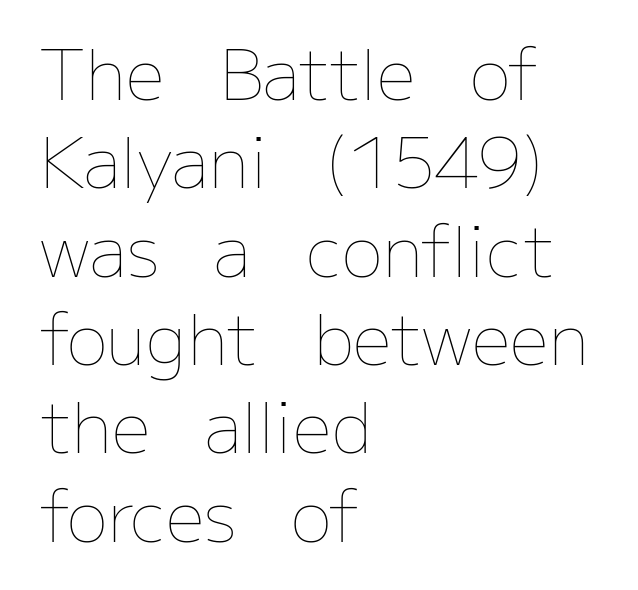
The image shows 69 px thin type, upright; set left-aligned, normal line spacing (1.28x), normal letter spacing, not underlined; low stroke contrast and a medium x-height.
